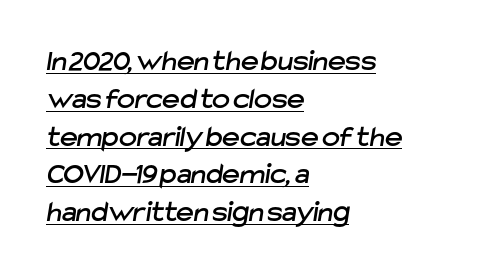
In terms of letterform style, serifs are entirely absent. The block of text has a typical density, with ordinary space between rows. A typesetter would call this proportional, since set widths differ per character. Characters follow at the spacing the type designer built in.
